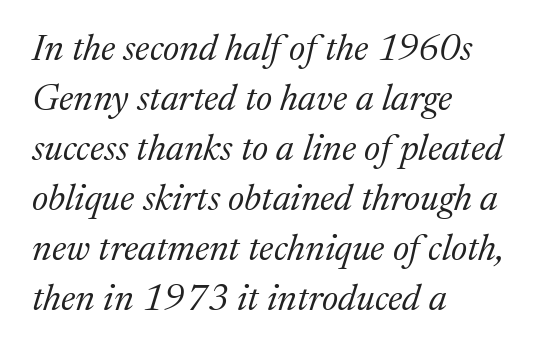
{"serif": "yes", "italic": "yes", "lean": "right", "slant_degrees": 17, "bold": "no", "weight": "regular", "width": "normal", "stroke_contrast": "medium", "x_height": "medium", "monospaced": "no", "underline": "no", "align": "left", "line_spacing": "normal", "line_spacing_ratio": 1.35, "letter_spacing": "normal", "letter_spacing_em": 0.0, "glyph_px": 37}
